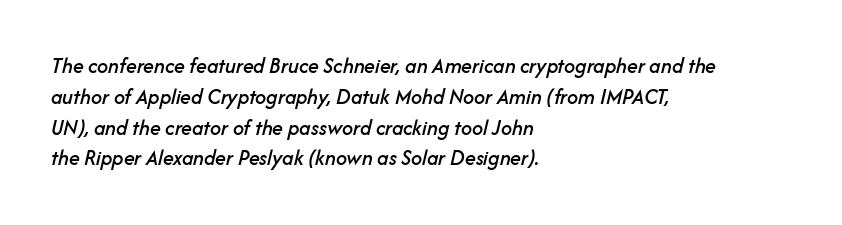
Short and long lines alike share a common starting point at left. Check under the words: just untouched page. Style check: oblique. The leading is moderate, giving the passage an even texture. Students, note that the glyphs here touch the page at normal intervals.
